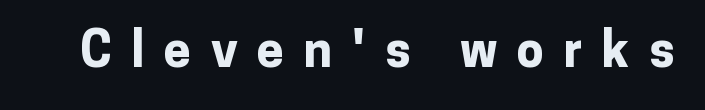
{"serif": "no", "italic": "no", "bold": "yes", "weight": "bold", "width": "normal", "stroke_contrast": "low", "x_height": "medium", "monospaced": "no", "underline": "no", "letter_spacing": "wide", "letter_spacing_em": 0.4, "glyph_px": 49}
